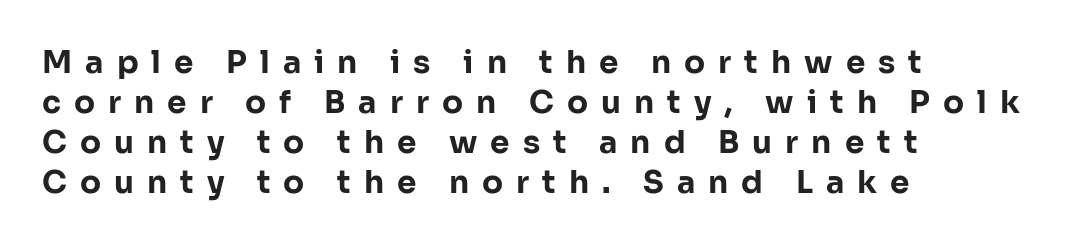
The image shows 31 px bold sans-serif type, upright; set left-aligned, normal line spacing (1.29x), unusually wide letter spacing (+0.42 em), not underlined; low stroke contrast and a medium x-height.
